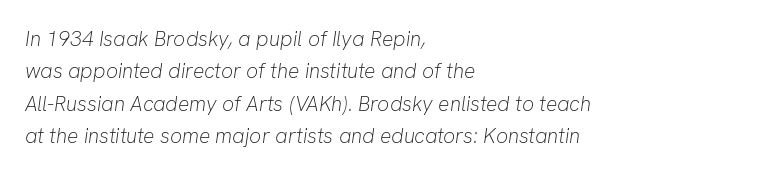
{"italic": "yes", "lean": "right", "slant_degrees": 8, "bold": "no", "underline": "no", "align": "left", "line_spacing": "normal", "line_spacing_ratio": 1.54, "letter_spacing": "normal", "letter_spacing_em": 0.0, "glyph_px": 21}
